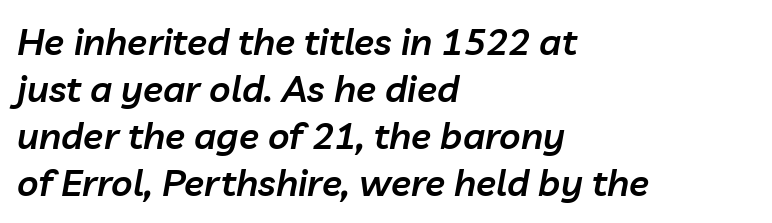
{"italic": "yes", "lean": "right", "slant_degrees": 10, "bold": "semi", "weight": "semibold", "width": "normal", "stroke_contrast": "low", "x_height": "medium", "monospaced": "no", "underline": "no", "align": "left", "line_spacing": "normal", "line_spacing_ratio": 1.27, "letter_spacing": "normal", "letter_spacing_em": 0.0, "glyph_px": 37}
